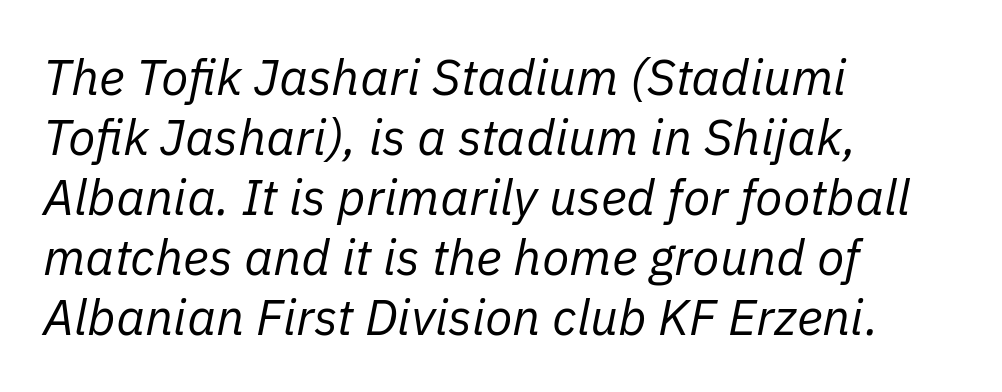
Q: Is the text bold? A: No.
Q: Is the text italic (slanted)? A: Yes, it leans right by about 11 degrees.
Q: Is the text underlined? A: No.
Q: How is the paragraph aligned? A: Left-aligned.
Q: Is the spacing between letters normal or unusually wide? A: Normal.
Q: Width (condensed, normal, or wide)? A: Normal.
Q: Stroke contrast? A: Low.
Q: x-height? A: Medium.
Q: Monospaced? A: No.
